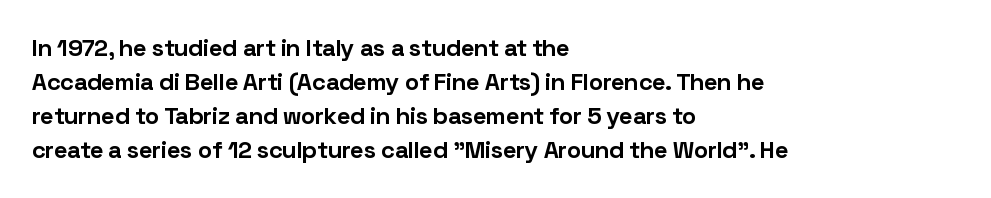
Check under the words: just untouched page. The lettering stays uniformly vertical, giving the passage a roman look. Does the weight exceed regular? Yes, all the way to bold. Leading: standard.
